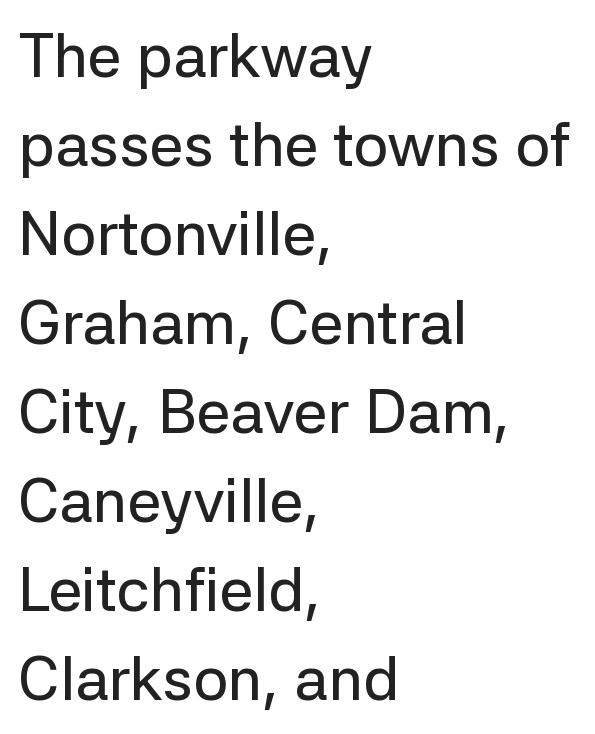
A roman cut, with each character standing at attention. There is no visible air inserted between adjacent glyphs. Is this a sans? Yes — the strokes have no serifs. The block of text has a typical density, with ordinary space between rows.
